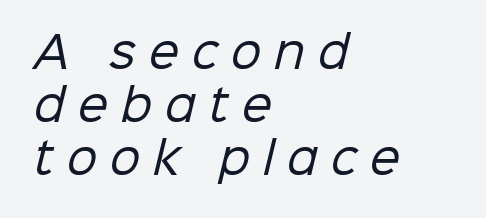
The image shows 43 px regular-weight sans-serif type; set left-aligned, line spacing 1.23x, unusually wide letter spacing (+0.3 em), not underlined; low stroke contrast and a medium x-height.
